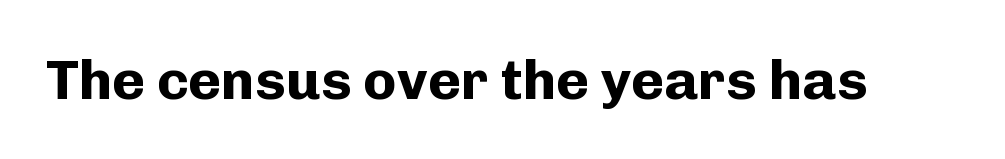
Q: Is the text bold? A: Yes.
Q: Is the text italic (slanted)? A: No, it is upright.
Q: Is the typeface a serif or a sans-serif typeface? A: Sans-serif.
Q: Is the text underlined? A: No.
Q: Is the spacing between letters normal or unusually wide? A: Normal.
Q: Width (condensed, normal, or wide)? A: Normal.
Q: Stroke contrast? A: Low.
Q: x-height? A: Medium.
Q: Monospaced? A: No.
